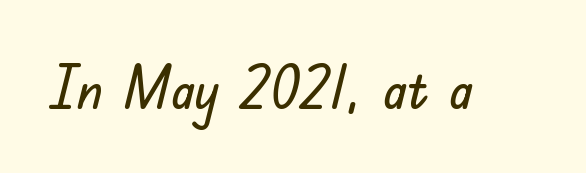
The image shows 59 px sans-serif type; set normal letter spacing, not underlined; low stroke contrast and a small x-height.
